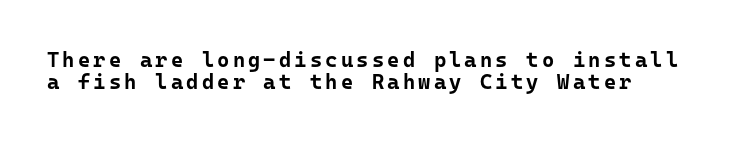
The letters stand straight up with perfectly vertical stems. Short and long lines alike share a common starting point at left. A dark, heavy texture on the line: the type is bold. The block of text is dense from top to bottom, with scant space between rows. A bare baseline throughout the passage.
